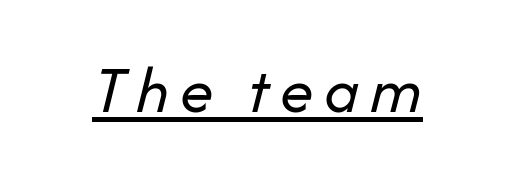
Q: Is the text bold? A: No.
Q: Is the text italic (slanted)? A: Yes, it leans right by about 14 degrees.
Q: Is the text underlined? A: Yes.
Q: Width (condensed, normal, or wide)? A: Normal.
Q: Stroke contrast? A: Low.
Q: x-height? A: Medium.
Q: Monospaced? A: No.
